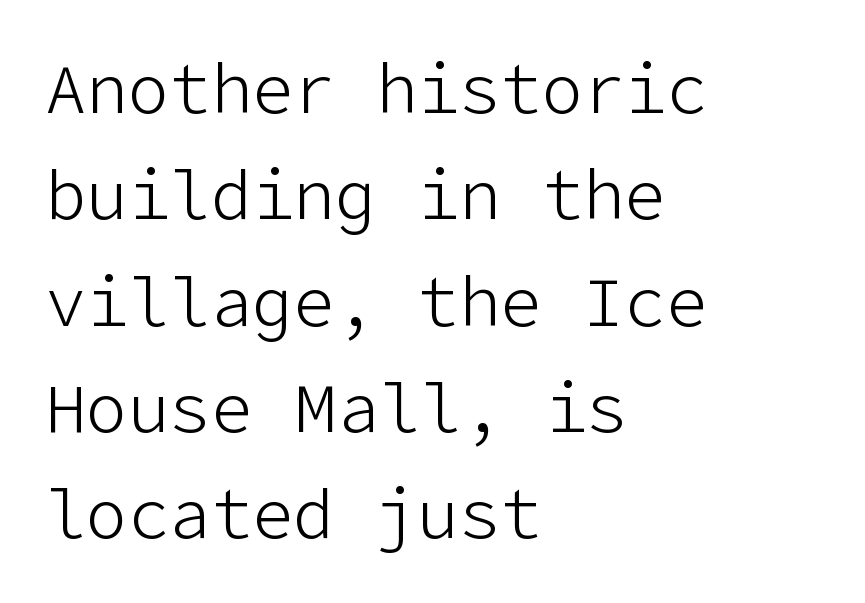
{"serif": "no", "italic": "no", "bold": "no", "weight": "light", "width": "normal", "stroke_contrast": "low", "x_height": "medium", "underline": "no", "align": "left", "line_spacing": "normal", "line_spacing_ratio": 1.54, "letter_spacing": "normal", "letter_spacing_em": 0.0, "glyph_px": 69}
